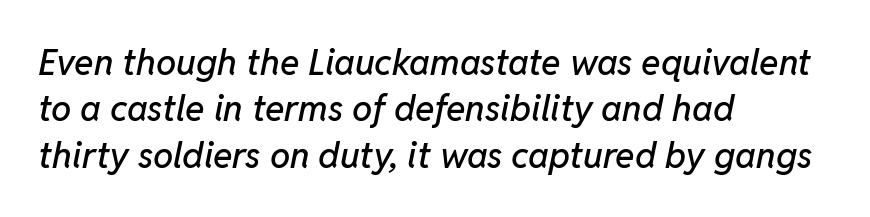
{"italic": "yes", "lean": "right", "slant_degrees": 11, "width": "normal", "stroke_contrast": "low", "x_height": "medium", "monospaced": "no", "underline": "no", "align": "left", "line_spacing": "normal", "line_spacing_ratio": 1.29, "letter_spacing": "normal", "letter_spacing_em": 0.0, "glyph_px": 36}
